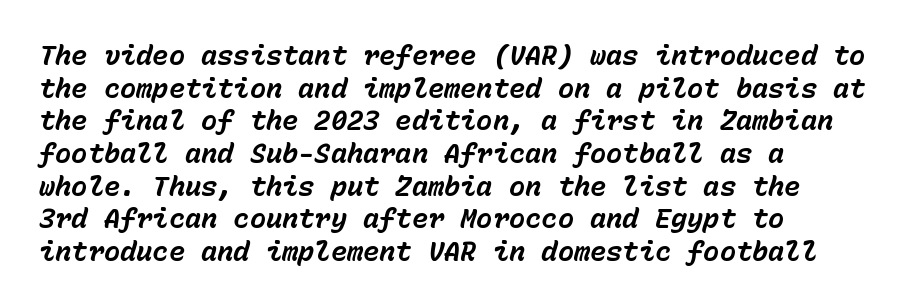
The image shows 27 px bold type, italic (leaning right); set left-aligned, line spacing 1.21x, normal letter spacing, not underlined.
